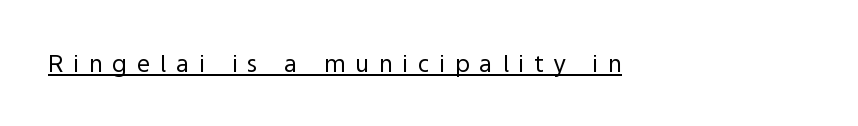
The image shows 24 px text type, upright; set unusually wide letter spacing (+0.41 em), underlined.
